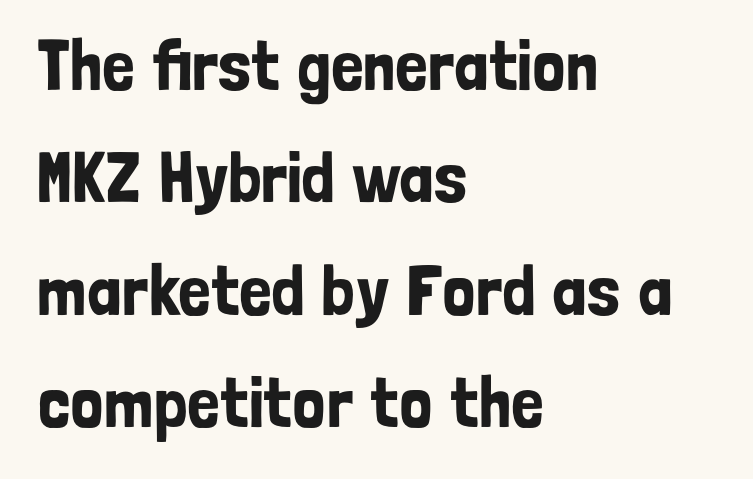
Q: Is the text italic (slanted)? A: No, it is upright.
Q: Is the typeface a serif or a sans-serif typeface? A: Sans-serif.
Q: Is the text underlined? A: No.
Q: How is the paragraph aligned? A: Left-aligned.
Q: Is the spacing between letters normal or unusually wide? A: Normal.
Q: Is the spacing between lines tight, normal or loose? A: Normal.
Q: Width (condensed, normal, or wide)? A: Condensed.
Q: Stroke contrast? A: Low.
Q: x-height? A: Medium.
Q: Monospaced? A: No.
